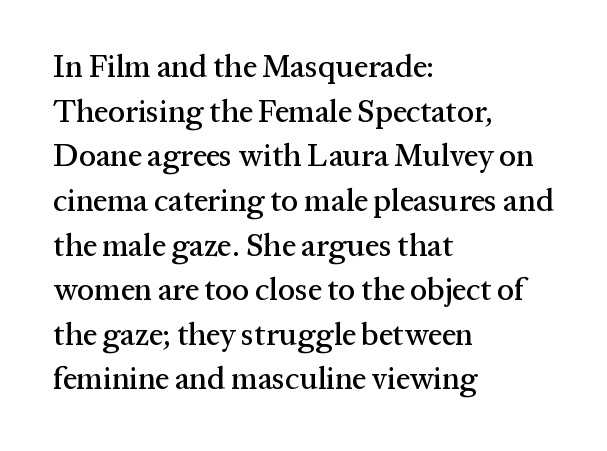
{"serif": "yes", "italic": "no", "width": "normal", "stroke_contrast": "medium", "x_height": "medium", "monospaced": "no", "underline": "no", "align": "left", "line_spacing": "normal", "line_spacing_ratio": 1.44, "letter_spacing": "normal", "letter_spacing_em": 0.0, "glyph_px": 31}
